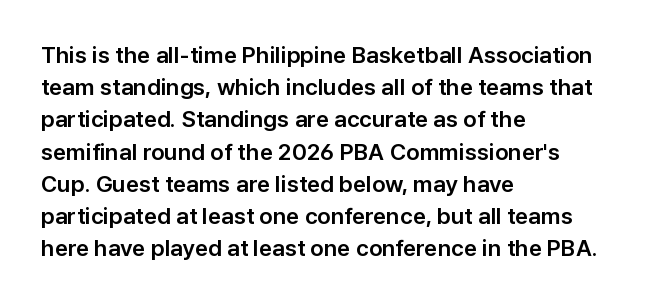
{"italic": "no", "underline": "no", "align": "left", "line_spacing": "normal", "line_spacing_ratio": 1.4, "letter_spacing": "normal", "letter_spacing_em": 0.0, "glyph_px": 23}
